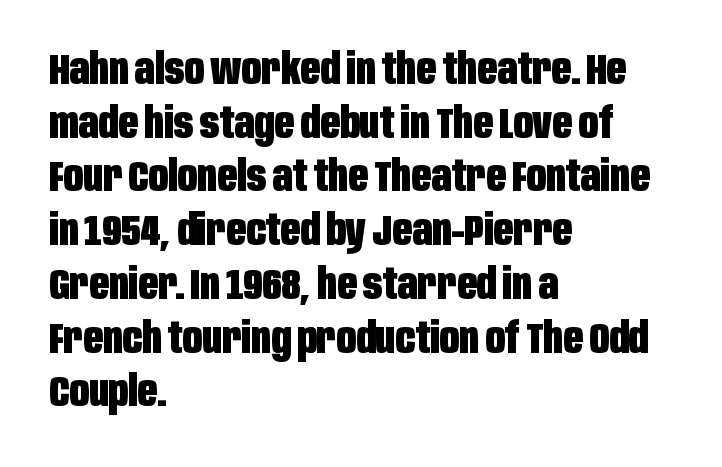
The image shows 43 px heavy, condensed sans-serif type, upright; set left-aligned, normal line spacing (1.25x), normal letter spacing, not underlined; low stroke contrast and a large x-height.
